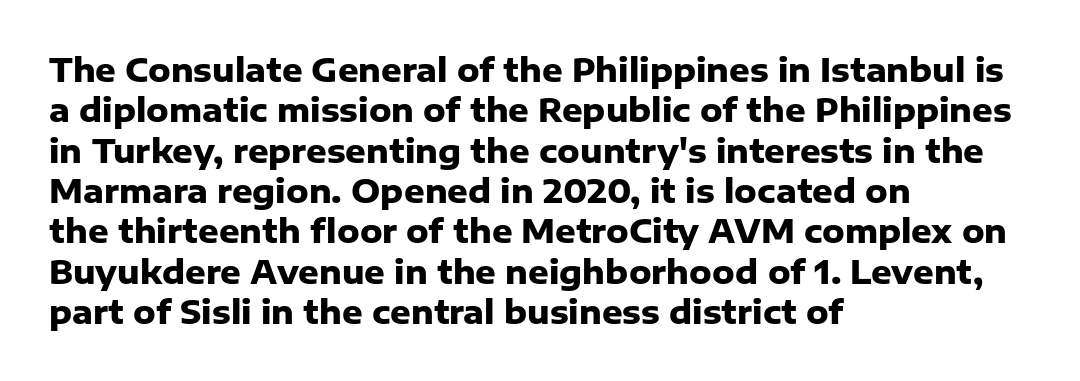
{"serif": "no", "italic": "no", "bold": "yes", "weight": "heavy", "width": "normal", "stroke_contrast": "low", "x_height": "medium", "monospaced": "no", "underline": "no", "align": "left", "line_spacing": "normal", "line_spacing_ratio": 1.26, "letter_spacing": "normal", "letter_spacing_em": 0.0, "glyph_px": 32}
